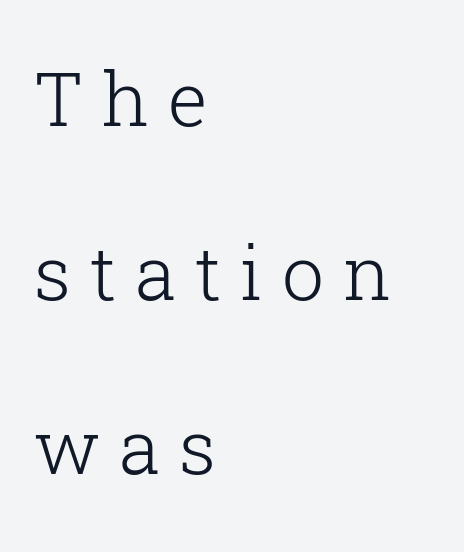
The image shows 75 px light serif type, upright; set left-aligned, loose line spacing (2.32x), unusually wide letter spacing (+0.25 em), not underlined; low stroke contrast and a medium x-height.
